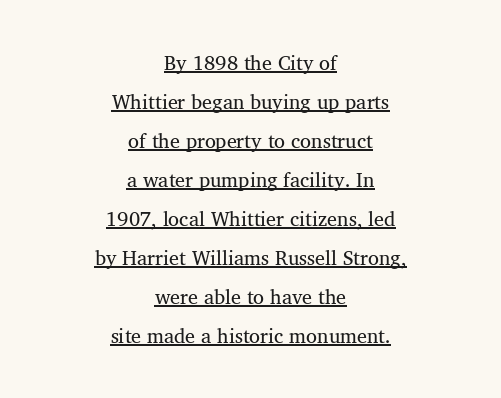
The image shows 20 px text type, upright; set centered, loose line spacing (1.95x), normal letter spacing, underlined.
